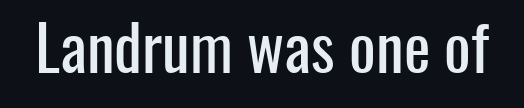
Proportional: the letters do not fall into vertical columns. You can tell it's not italic because the verticals are truly vertical. A bare baseline throughout the passage. Regarding serifs, this sample does without them. The face used here is rendered with its standard letterfit.
